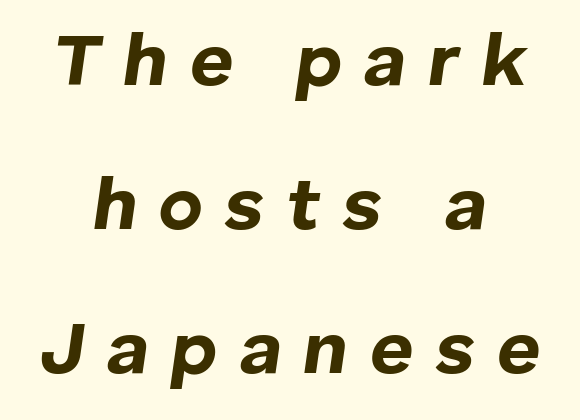
Unmarked baselines from the first word to the last. Characters follow at a spacing far wider than the type designer built in. Students, this is bold: see how much ink each stroke carries. The paragraph has two soft edges and a firm central axis. Each letter keeps its own natural width here, so spacing adapts to shape.
